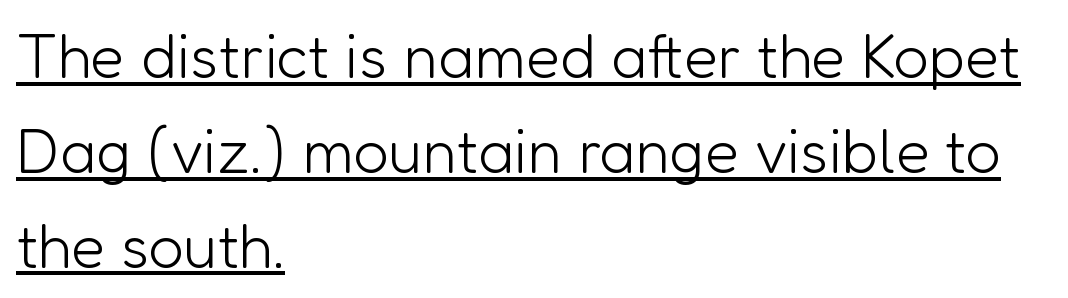
Line spacing here is normal. Stem width sits at or under what a default text font uses. Standard letterfit; no display-style spreading of the glyphs. The designer went with a sans here, leaving each stem footless.
